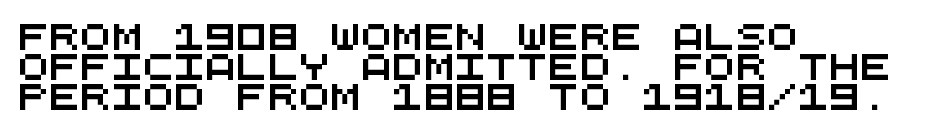
{"underline": "no", "align": "left", "line_spacing": "tight", "line_spacing_ratio": 1.15, "letter_spacing": "normal", "letter_spacing_em": 0.0, "glyph_px": 26}
